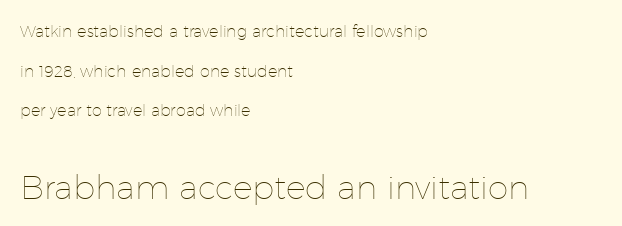
Varying glyph widths throughout — classic text-font behaviour. Line beginnings align vertically; line endings do not. Here the glyphs are tracked normally, forming tight word shapes. Rows of type keep a wide berth in the vertical direction.
